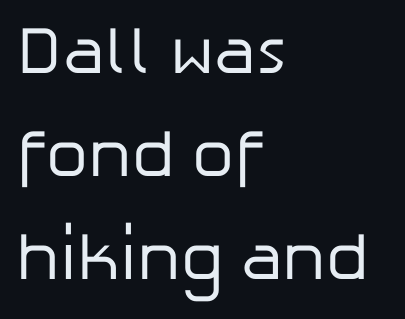
Q: Is the text bold? A: No.
Q: Is the text italic (slanted)? A: No, it is upright.
Q: Is the typeface a serif or a sans-serif typeface? A: Sans-serif.
Q: Is the text underlined? A: No.
Q: How is the paragraph aligned? A: Left-aligned.
Q: Is the spacing between letters normal or unusually wide? A: Normal.
Q: Is the spacing between lines tight, normal or loose? A: Normal.
Q: Width (condensed, normal, or wide)? A: Normal.
Q: Stroke contrast? A: Low.
Q: x-height? A: Medium.
Q: Monospaced? A: No.
